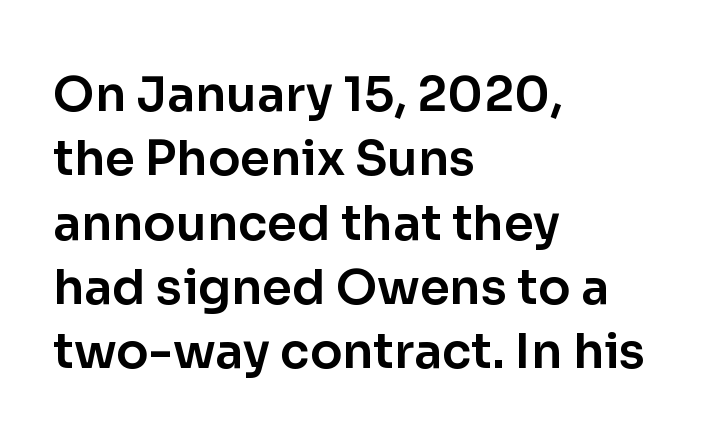
The image shows 48 px sans-serif type, upright; set left-aligned, normal line spacing (1.34x), normal letter spacing, not underlined; low stroke contrast and a medium x-height.
